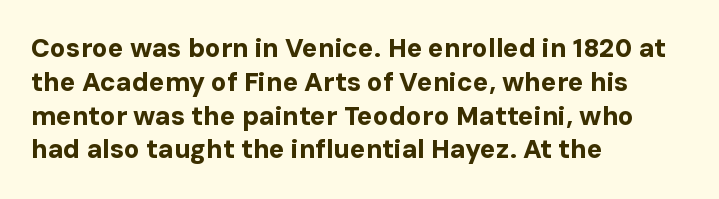
{"italic": "no", "bold": "yes", "underline": "no", "align": "left", "line_spacing": "normal", "line_spacing_ratio": 1.3, "letter_spacing": "normal", "letter_spacing_em": 0.0, "glyph_px": 26}
